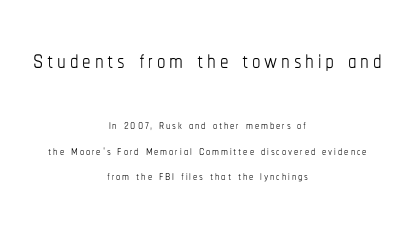
Q: Is the text bold? A: No.
Q: Is the text italic (slanted)? A: No, it is upright.
Q: Is the text underlined? A: No.
Q: How is the paragraph aligned? A: Centered.
Q: Is the spacing between lines tight, normal or loose? A: Normal.
Q: Which block of text is set in a larger size, the first (top) or the second (bottom)? A: The first (top) one.
Q: Width (condensed, normal, or wide)? A: Condensed.
Q: Stroke contrast? A: Low.
Q: x-height? A: Medium.
Q: Monospaced? A: No.
